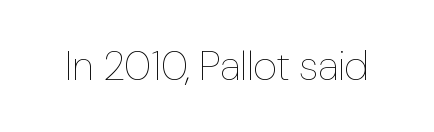
The image shows 41 px thin type, upright; set normal letter spacing, not underlined; low stroke contrast and a medium x-height.
